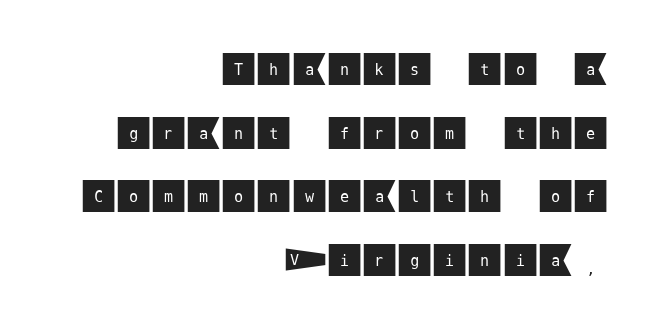
The image shows 36 px sans-serif type, upright; set right-aligned, line spacing 1.77x, normal letter spacing, not underlined; medium stroke contrast and a large x-height.
